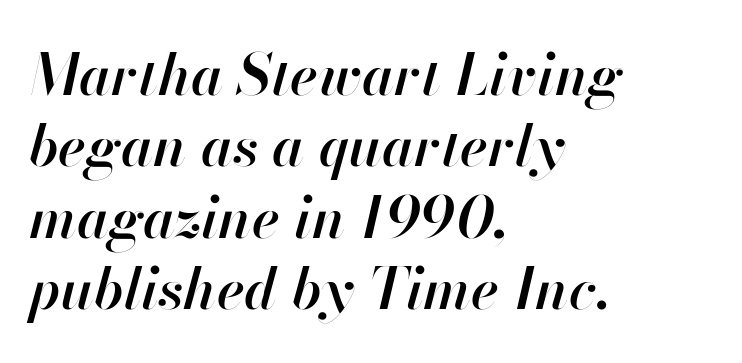
Emphasis by weight is partial: semibold. Look at the tracking — it's just the regular setting, nothing added. The strip under each line holds only bare page. Teacher's note: observe the even left margin — that is flush-left alignment. The passage shown is typed in a proportional face where columns would drift.
